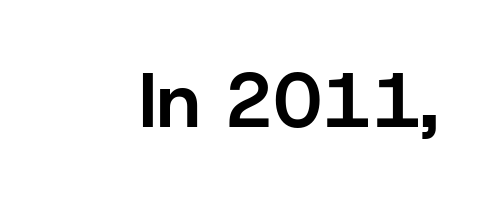
Honestly, there is no underline to notice here at all. You could not count columns in this text — the font is proportionally spaced. The typography opts for an upright posture over an oblique one. A full-strength bold gives these letters their thick strokes.
